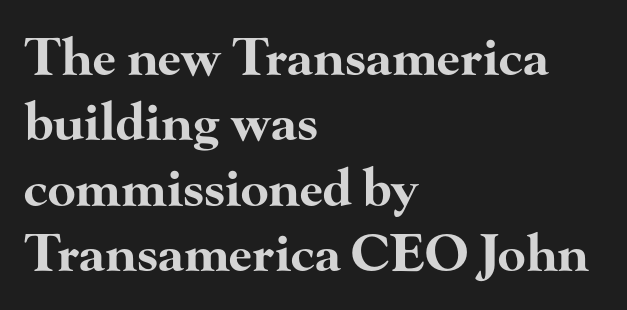
Underline: absent. On the weight axis this lands at bold, roughly 700. The glyphs in this specimen are seriffed. The font's upright variant was chosen for this text. A typesetter would call this zero additional tracking. Spacing verdict: proportional, widths tailored to each character.
